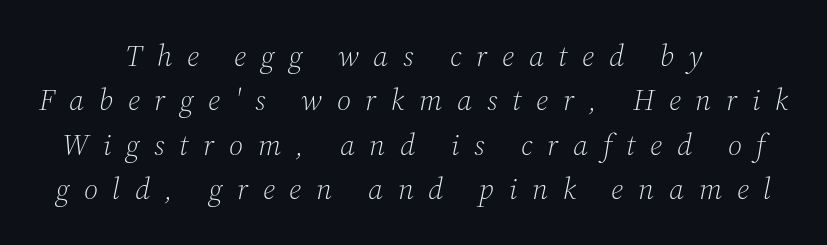
{"serif": "yes", "italic": "yes", "lean": "right", "slant_degrees": 12, "bold": "no", "weight": "light", "width": "normal", "stroke_contrast": "medium", "x_height": "medium", "monospaced": "no", "underline": "no", "align": "center", "line_spacing": "normal", "line_spacing_ratio": 1.48, "letter_spacing": "wide", "letter_spacing_em": 0.49, "glyph_px": 30}
